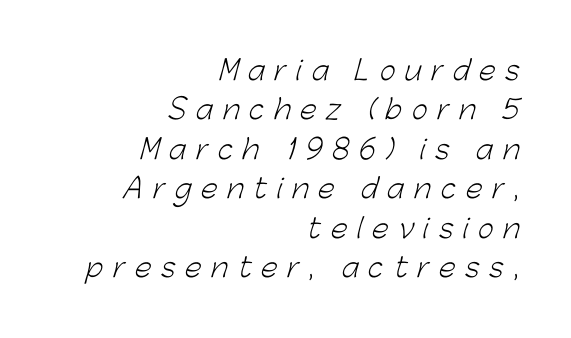
Q: Is the text bold? A: No.
Q: Is the text underlined? A: No.
Q: How is the paragraph aligned? A: Right-aligned.
Q: Is the spacing between letters normal or unusually wide? A: Unusually wide.
Q: Is the spacing between lines tight, normal or loose? A: Normal.
